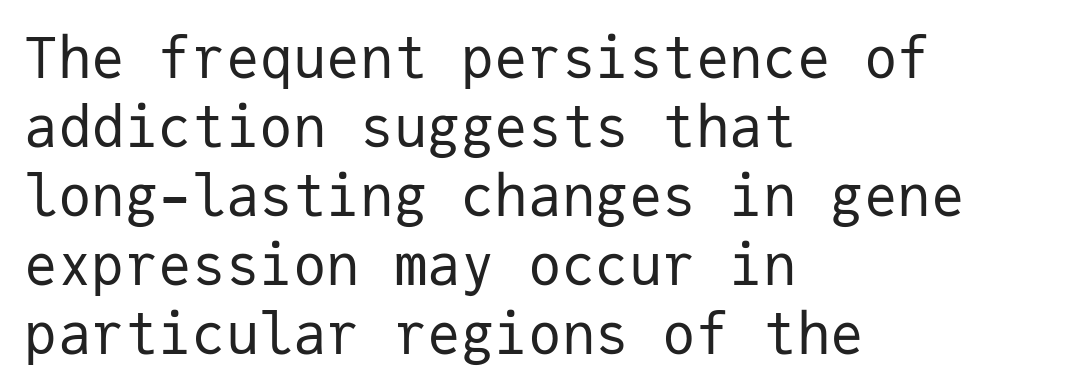
{"serif": "no", "italic": "no", "bold": "no", "weight": "regular", "width": "normal", "stroke_contrast": "low", "x_height": "medium", "monospaced": "yes", "underline": "no", "align": "left", "line_spacing_ratio": 1.23, "letter_spacing": "normal", "letter_spacing_em": 0.0, "glyph_px": 56}
